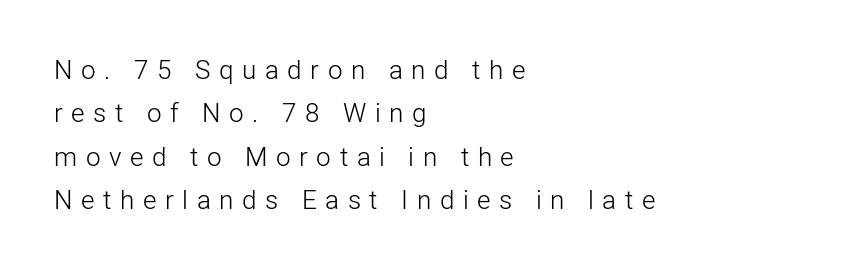
The image shows 26 px text type, upright; set left-aligned, normal line spacing (1.67x), unusually wide letter spacing (+0.33 em), not underlined.
